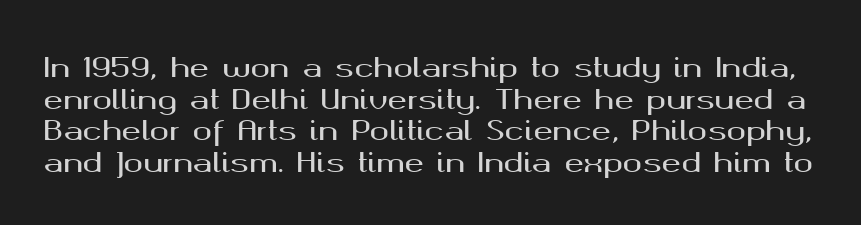
Is there any slant? The stems are plumb. Nobody drew a line under any word here. Characters follow at the spacing the type designer built in.
